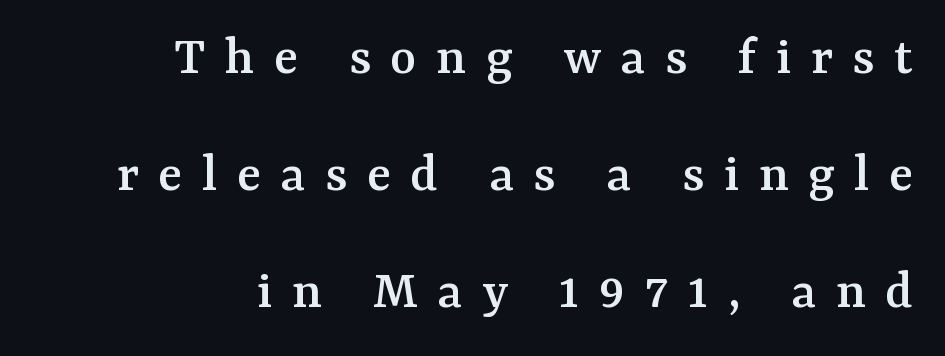
Q: Is the text italic (slanted)? A: No, it is upright.
Q: Is the typeface a serif or a sans-serif typeface? A: Serif.
Q: Is the text underlined? A: No.
Q: How is the paragraph aligned? A: Right-aligned.
Q: Is the spacing between letters normal or unusually wide? A: Unusually wide.
Q: Is the spacing between lines tight, normal or loose? A: Loose.
Q: Width (condensed, normal, or wide)? A: Normal.
Q: Stroke contrast? A: Medium.
Q: x-height? A: Medium.
Q: Monospaced? A: No.
